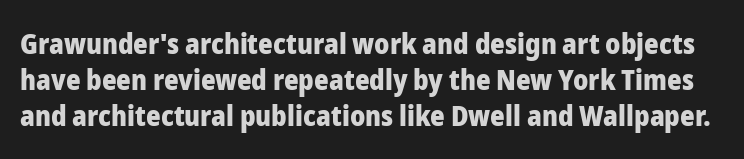
Q: Is the text bold? A: Yes.
Q: Is the text italic (slanted)? A: No, it is upright.
Q: Is the typeface a serif or a sans-serif typeface? A: Sans-serif.
Q: Is the text underlined? A: No.
Q: Is the spacing between letters normal or unusually wide? A: Normal.
Q: Is the spacing between lines tight, normal or loose? A: Normal.
Q: Width (condensed, normal, or wide)? A: Normal.
Q: Stroke contrast? A: Low.
Q: x-height? A: Medium.
Q: Monospaced? A: No.
